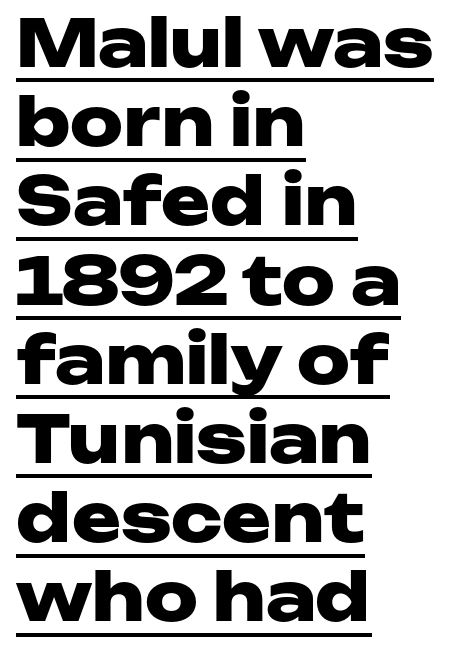
Each letter keeps its own natural width here, so spacing adapts to shape. The lines in this sample share a left origin and differ only in where they stop. You can see a thin bar hugging the bottom of the glyphs. Italic: no, the glyphs are upright roman.
